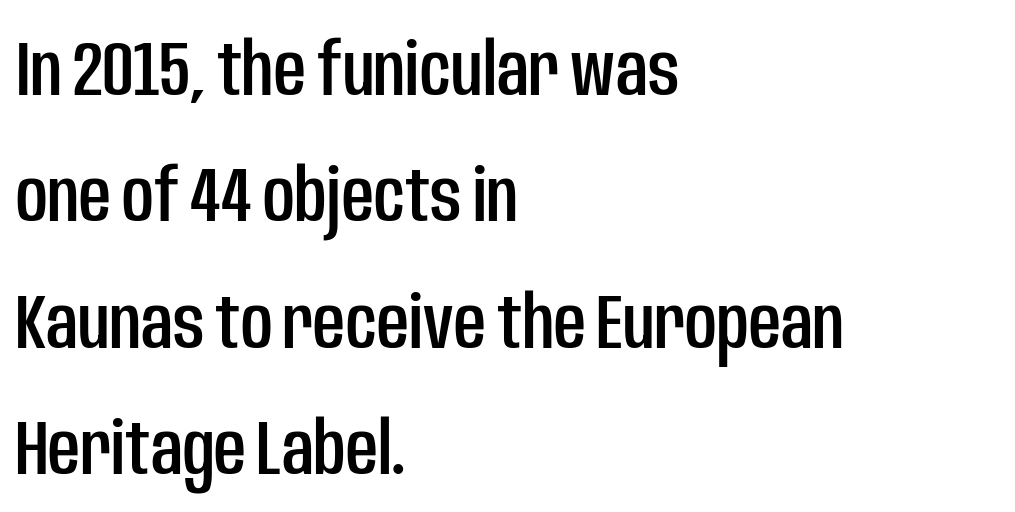
The image shows 78 px condensed sans-serif type, upright; set left-aligned, normal line spacing (1.62x), normal letter spacing, not underlined; low stroke contrast and a large x-height.
